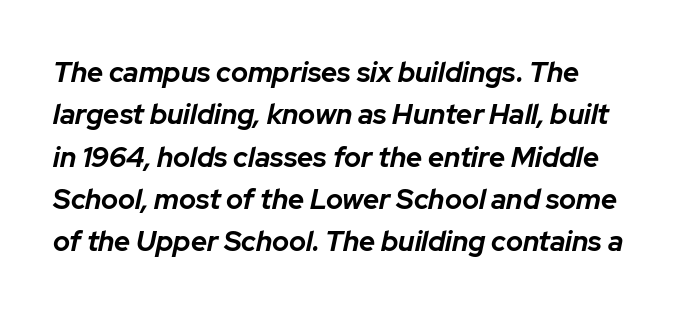
The image shows 28 px bold type, italic (leaning right); set normal line spacing (1.51x), normal letter spacing, not underlined; low stroke contrast and a medium x-height.
